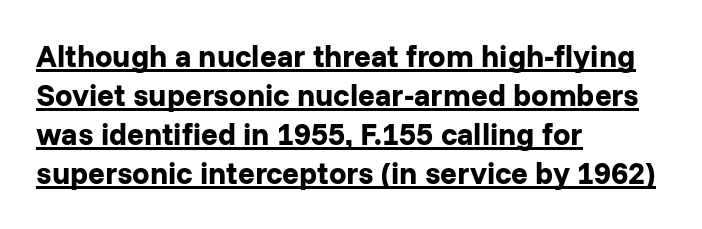
{"serif": "no", "italic": "no", "bold": "yes", "weight": "bold", "width": "normal", "stroke_contrast": "low", "x_height": "medium", "monospaced": "no", "underline": "yes", "align": "left", "line_spacing": "normal", "line_spacing_ratio": 1.26, "letter_spacing": "normal", "letter_spacing_em": 0.0, "glyph_px": 31}
